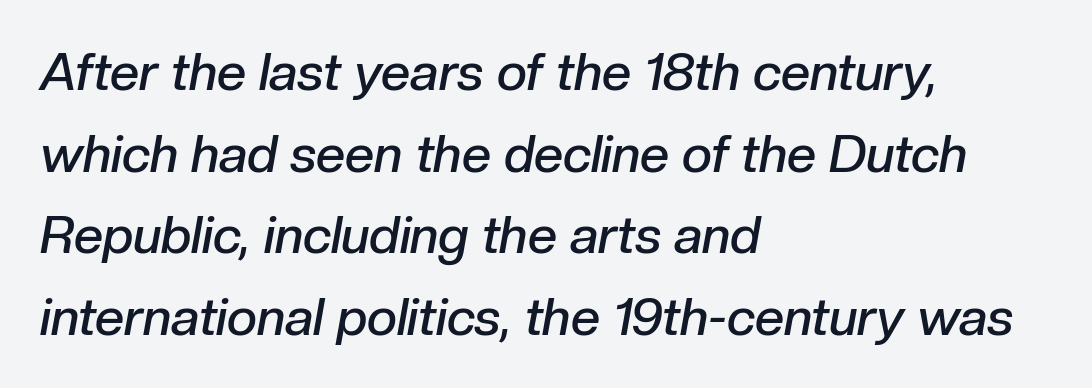
Type without underlining. Each new line begins a customary step beneath the previous one. Moderately thickened strokes mark this as semibold type. A typesetter would call this proportional, since set widths differ per character. Notice how the stems are inclined rather than vertical — that's the hallmark of italics.
